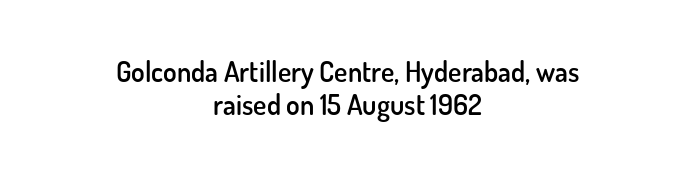
Q: Is the text bold? A: Semi-bold.
Q: Is the text italic (slanted)? A: No, it is upright.
Q: Is the typeface a serif or a sans-serif typeface? A: Sans-serif.
Q: Is the text underlined? A: No.
Q: How is the paragraph aligned? A: Centered.
Q: Is the spacing between letters normal or unusually wide? A: Normal.
Q: Width (condensed, normal, or wide)? A: Normal.
Q: Stroke contrast? A: Low.
Q: x-height? A: Small.
Q: Monospaced? A: No.
